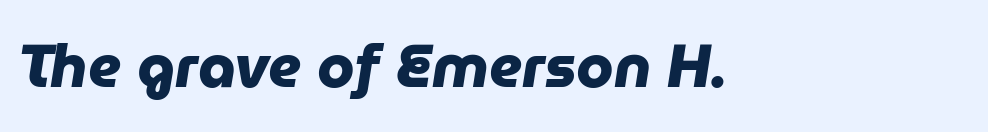
{"serif": "no", "bold": "yes", "weight": "heavy", "width": "normal", "stroke_contrast": "low", "x_height": "medium", "monospaced": "no", "underline": "no", "align": "left", "letter_spacing": "normal", "letter_spacing_em": 0.0, "glyph_px": 60}
